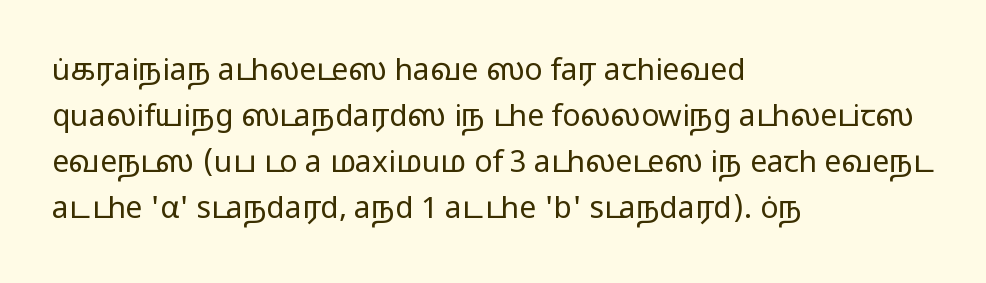
The image shows 30 px regular-weight, wide sans-serif type, upright; set left-aligned, normal line spacing (1.53x), normal letter spacing, not underlined; low stroke contrast and a medium x-height.
